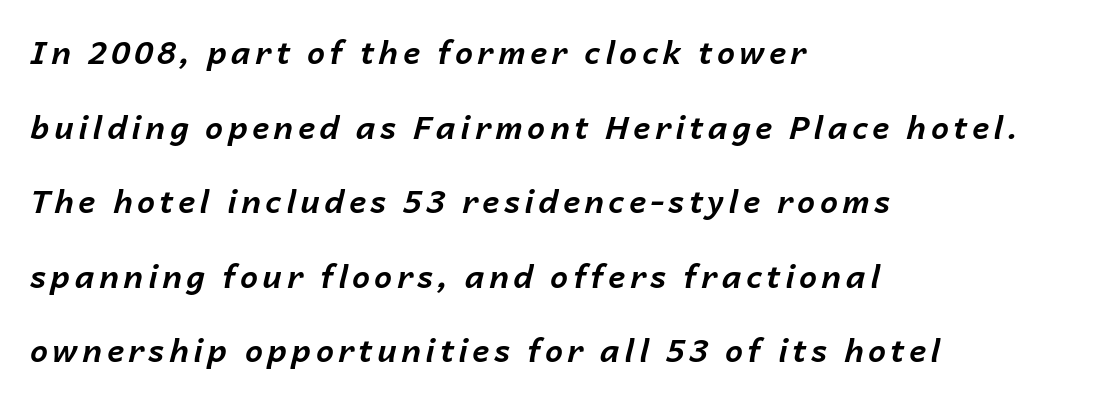
Each new line begins a long way beneath the previous one. An italicized treatment has been applied to the whole sample. Glance below the letters and you will spot only blank space. What weight is shown? A full bold with thick strokes. A typesetter would call this proportional, since set widths differ per character. The paragraph has a hard left edge and a soft right edge.
